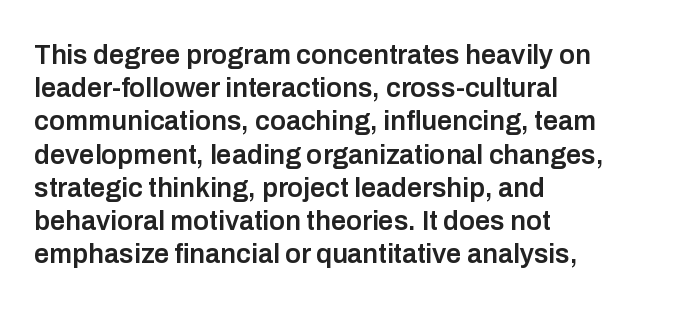
The image shows 27 px text type, upright; set left-aligned, line spacing 1.23x, normal letter spacing, not underlined.
